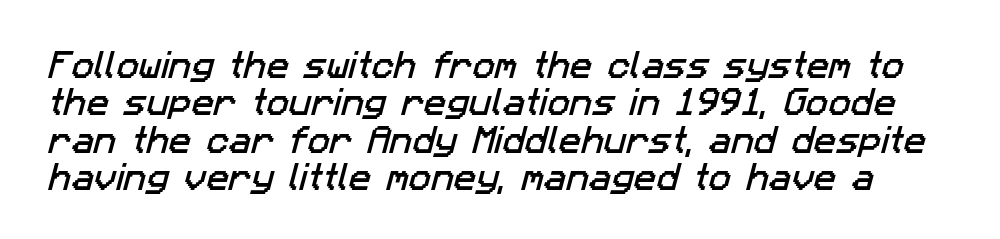
The space beneath each line is pristine and unruled. A typesetter would label this face a sans. Do the characters align in a grid? No, the font is proportional. Spacing between characters is what you'd get straight out of the box. In terms of leading, this rendering sits right in the middle.
